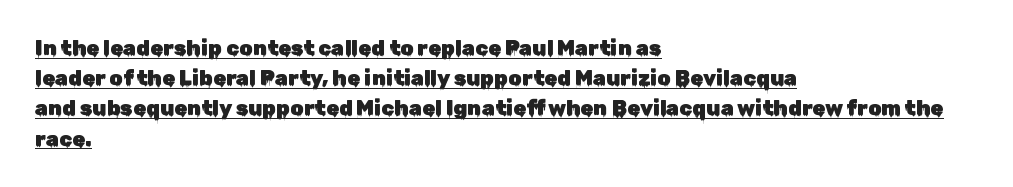
The image shows 21 px text type, upright; set left-aligned, normal line spacing (1.44x), normal letter spacing, underlined.
